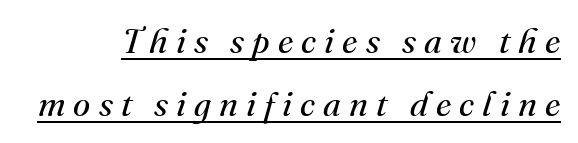
{"serif": "yes", "italic": "yes", "lean": "right", "slant_degrees": 16, "bold": "no", "weight": "regular", "width": "normal", "stroke_contrast": "medium", "x_height": "small", "monospaced": "no", "underline": "yes", "line_spacing_ratio": 1.79, "letter_spacing": "wide", "letter_spacing_em": 0.23, "glyph_px": 35}
